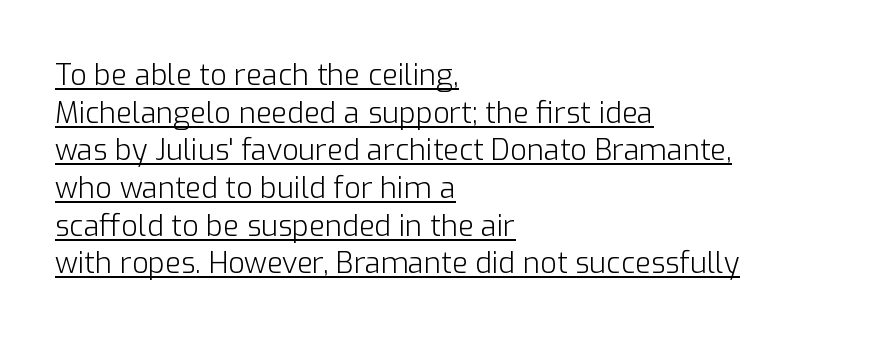
Each line starts at the same left margin while the right side varies. Letterform terminals end flat and unadorned throughout the passage. The type sits square on the baseline with zero lean. Leading matches the norm, producing a regular column. Descenders here cross a horizontal rule under the line.
